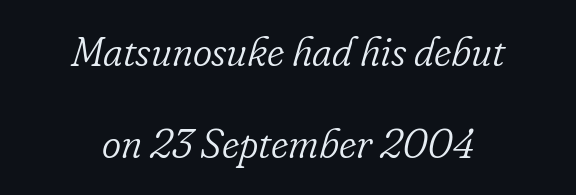
Q: Is the text bold? A: No.
Q: Is the text italic (slanted)? A: Yes, it leans right by about 16 degrees.
Q: Is the typeface a serif or a sans-serif typeface? A: Serif.
Q: Is the text underlined? A: No.
Q: How is the paragraph aligned? A: Centered.
Q: Is the spacing between letters normal or unusually wide? A: Normal.
Q: Is the spacing between lines tight, normal or loose? A: Loose.
Q: Width (condensed, normal, or wide)? A: Normal.
Q: Stroke contrast? A: Low.
Q: x-height? A: Small.
Q: Monospaced? A: No.
